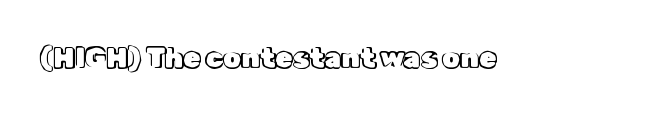
The image shows 28 px text type, upright; set normal letter spacing, not underlined; a medium x-height.
